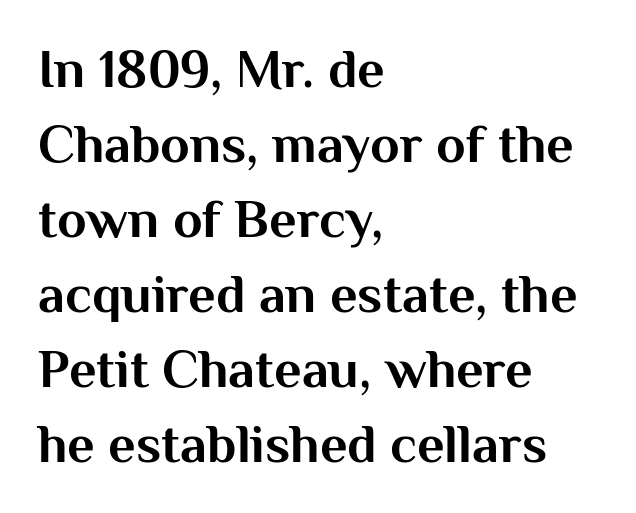
Q: Is the text bold? A: Yes.
Q: Is the text italic (slanted)? A: No, it is upright.
Q: Is the typeface a serif or a sans-serif typeface? A: Sans-serif.
Q: Is the text underlined? A: No.
Q: How is the paragraph aligned? A: Left-aligned.
Q: Is the spacing between letters normal or unusually wide? A: Normal.
Q: Is the spacing between lines tight, normal or loose? A: Normal.
Q: Width (condensed, normal, or wide)? A: Normal.
Q: Stroke contrast? A: Medium.
Q: x-height? A: Medium.
Q: Monospaced? A: No.
